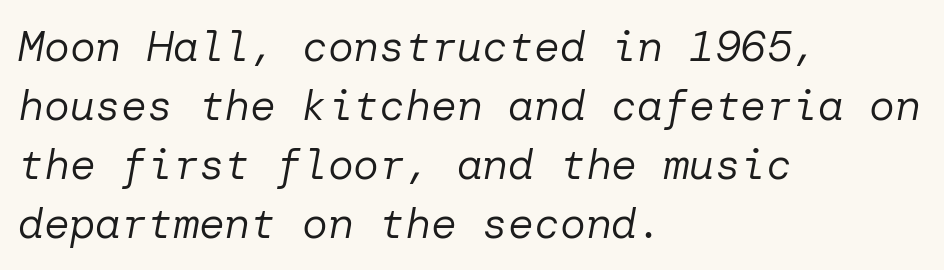
Q: Is the text bold? A: No.
Q: Is the text italic (slanted)? A: Yes, it leans right by about 10 degrees.
Q: Is the text underlined? A: No.
Q: How is the paragraph aligned? A: Left-aligned.
Q: Is the spacing between letters normal or unusually wide? A: Normal.
Q: Is the spacing between lines tight, normal or loose? A: Normal.
Q: Width (condensed, normal, or wide)? A: Normal.
Q: Stroke contrast? A: Low.
Q: x-height? A: Medium.
